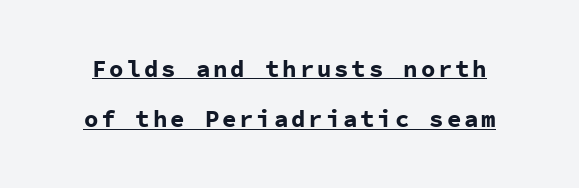
Q: Is the text bold? A: Yes.
Q: Is the text italic (slanted)? A: No, it is upright.
Q: Is the text underlined? A: Yes.
Q: Is the spacing between lines tight, normal or loose? A: Loose.
